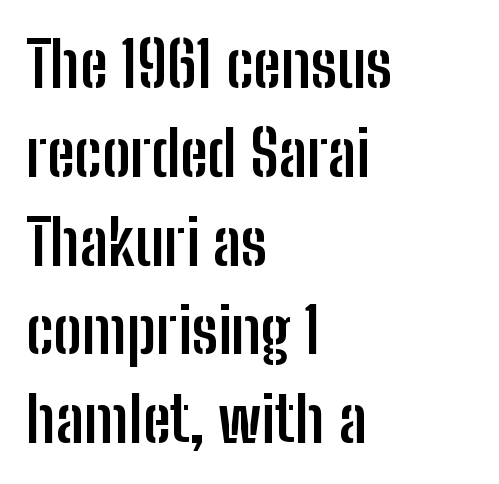
No extra tracking has been applied to these lines. Each row of text sits above clean, open space. A typesetter would label this face a sans. If you drew a ruler down the left edge, every line would touch it. In terms of leading, this rendering sits right in the middle. What weight is shown? A full bold with thick strokes.
